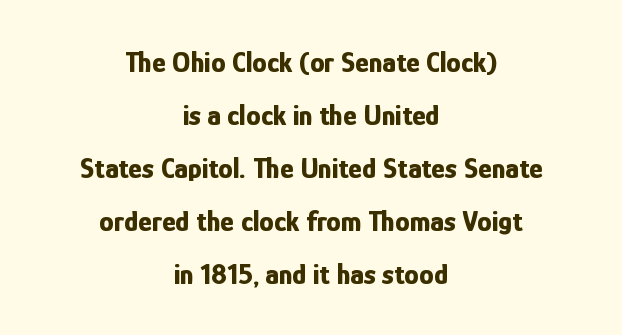
Q: Is the text bold? A: Yes.
Q: Is the text italic (slanted)? A: No, it is upright.
Q: Is the typeface a serif or a sans-serif typeface? A: Sans-serif.
Q: Is the text underlined? A: No.
Q: How is the paragraph aligned? A: Centered.
Q: Is the spacing between letters normal or unusually wide? A: Normal.
Q: Width (condensed, normal, or wide)? A: Condensed.
Q: Stroke contrast? A: Low.
Q: x-height? A: Medium.
Q: Monospaced? A: No.
